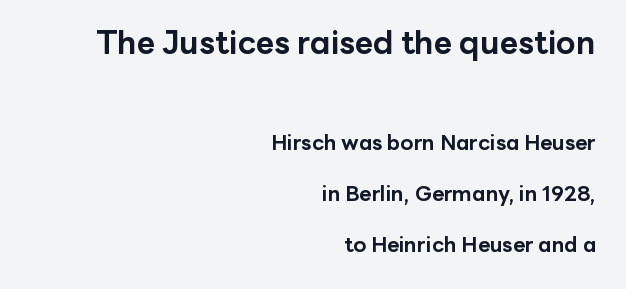
The image shows 32 px bold sans-serif type, upright; set right-aligned, loose line spacing (2.44x), normal letter spacing, not underlined; the first (top) block is 1.52x larger; low stroke contrast and a medium x-height.
